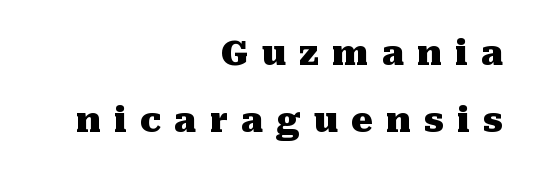
{"serif": "yes", "italic": "no", "bold": "yes", "weight": "heavy", "width": "normal", "stroke_contrast": "medium", "x_height": "medium", "monospaced": "no", "underline": "no", "align": "right", "line_spacing": "loose", "line_spacing_ratio": 1.96, "letter_spacing": "wide", "letter_spacing_em": 0.39, "glyph_px": 34}
